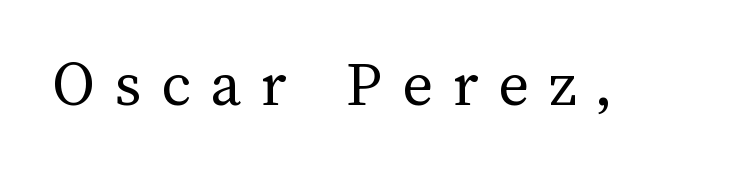
Q: Is the text bold? A: No.
Q: Is the text italic (slanted)? A: No, it is upright.
Q: Is the text underlined? A: No.
Q: Is the spacing between letters normal or unusually wide? A: Unusually wide.
Q: Width (condensed, normal, or wide)? A: Normal.
Q: Stroke contrast? A: Medium.
Q: x-height? A: Medium.
Q: Monospaced? A: No.
